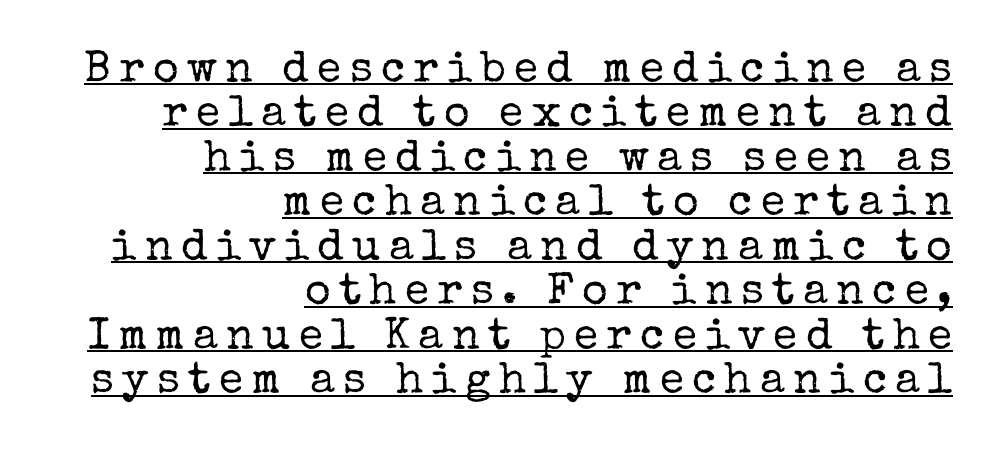
Is this a heavy cut? Hardly; it is regular or lighter. The font's upright variant was chosen for this text. The letters carry serifs — small finishing strokes at the ends of their stems. Compared with typical paragraphs, the rows here are closer together. Each line ends at the same right margin while the left side varies.
